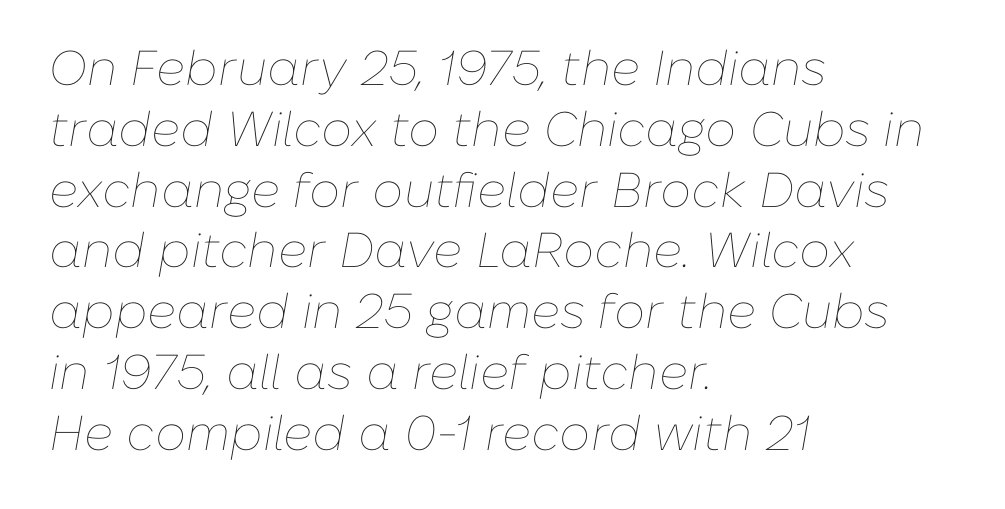
{"italic": "yes", "lean": "right", "slant_degrees": 10, "bold": "no", "weight": "thin", "width": "normal", "stroke_contrast": "low", "x_height": "medium", "monospaced": "no", "underline": "no", "align": "left", "line_spacing_ratio": 1.24, "letter_spacing": "normal", "letter_spacing_em": 0.0, "glyph_px": 49}
